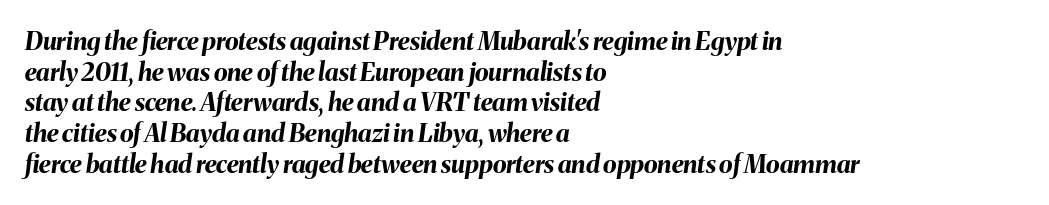
{"italic": "yes", "lean": "right", "slant_degrees": 8, "bold": "yes", "underline": "no", "align": "left", "line_spacing_ratio": 1.23, "letter_spacing": "normal", "letter_spacing_em": 0.0, "glyph_px": 25}
